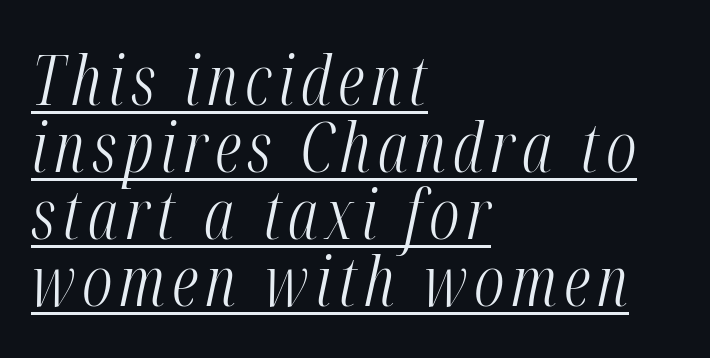
The text carries the slant typical of an italic or oblique font. The letters look calm and open, with moderate or lighter stems. This sample has the flowing, uneven cadence of proportional lettering. These lines huddle together more closely than default settings would place them.
